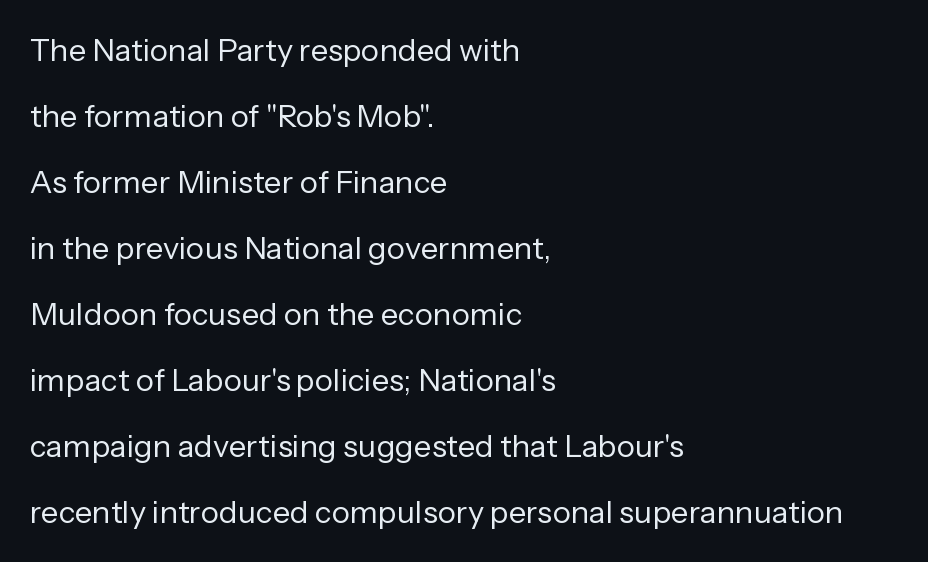
{"serif": "no", "italic": "no", "bold": "no", "weight": "regular", "width": "normal", "stroke_contrast": "low", "x_height": "medium", "monospaced": "no", "underline": "no", "align": "left", "line_spacing": "loose", "line_spacing_ratio": 2.13, "letter_spacing": "normal", "letter_spacing_em": 0.0, "glyph_px": 31}
